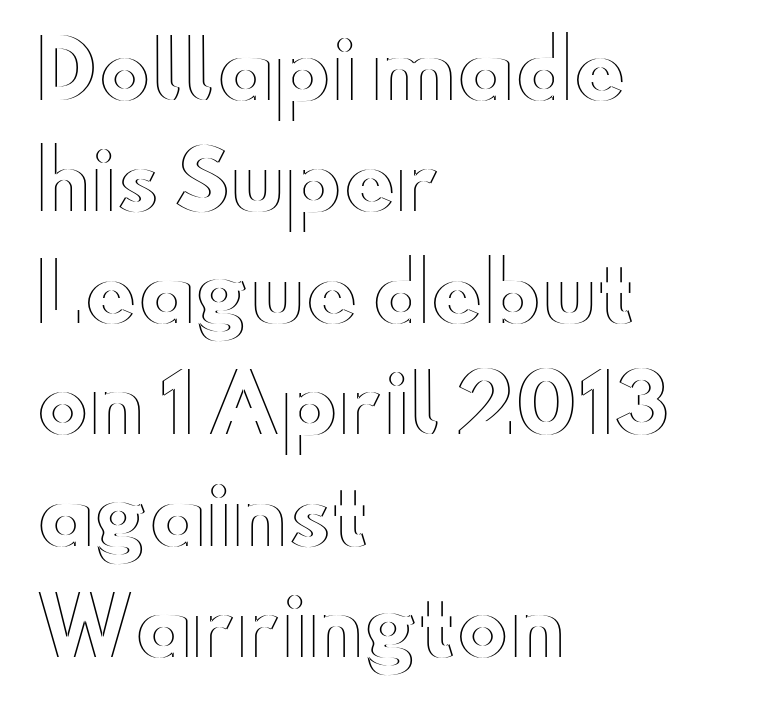
{"italic": "no", "width": "wide", "x_height": "small", "monospaced": "no", "underline": "no", "align": "left", "line_spacing": "normal", "line_spacing_ratio": 1.41, "letter_spacing": "normal", "letter_spacing_em": 0.0, "glyph_px": 79}
